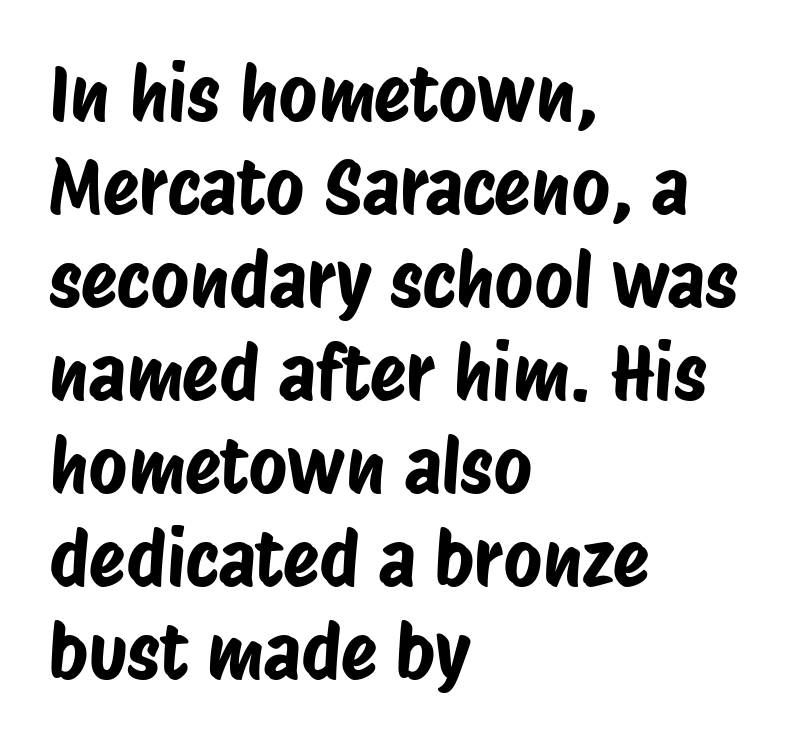
The image shows 75 px condensed sans-serif type; set left-aligned, line spacing 1.24x, normal letter spacing, not underlined; low stroke contrast and a large x-height.
